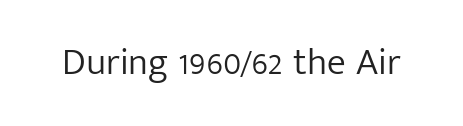
Heft: none added — not bold. Spacing between characters is what you'd get straight out of the box. In terms of letterform style, serifs are entirely absent. Bare-footed words on every line. The rendering uses natural spacing where letterforms have individual widths.
